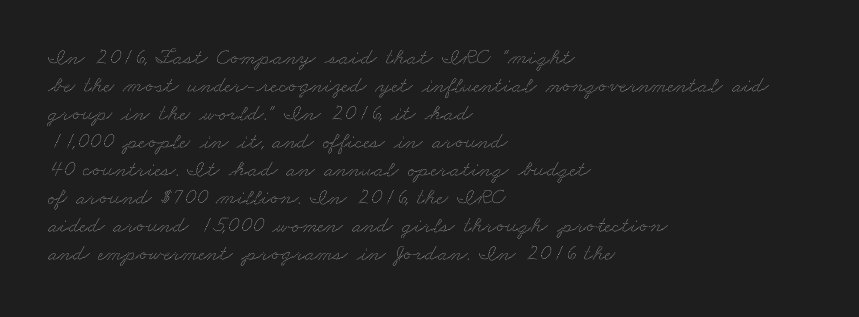
Spacing between characters is what you'd get straight out of the box. No word sits above an underline. Casual observation: everything's shoved over to the left.
